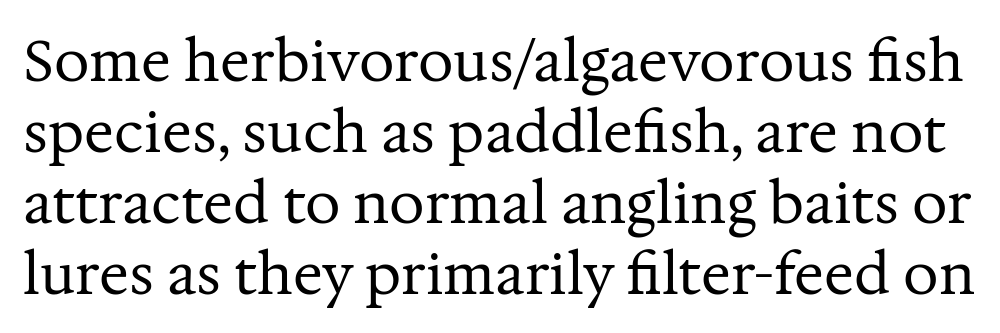
{"serif": "yes", "italic": "no", "bold": "no", "weight": "regular", "width": "normal", "stroke_contrast": "medium", "x_height": "medium", "monospaced": "no", "underline": "no", "line_spacing": "normal", "line_spacing_ratio": 1.27, "letter_spacing": "normal", "letter_spacing_em": 0.0, "glyph_px": 56}
